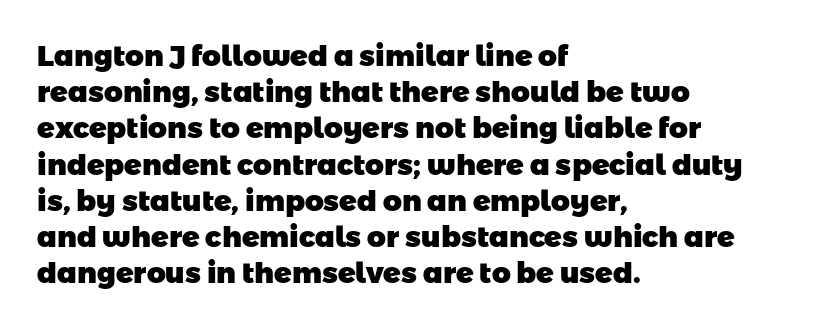
Each glyph is drawn with heavy, bold strokes. Nothing unusual about the tracking: characters are spaced as the font intends. Type style note: lacks serifs. You could not count columns in this text — the font is proportionally spaced.
